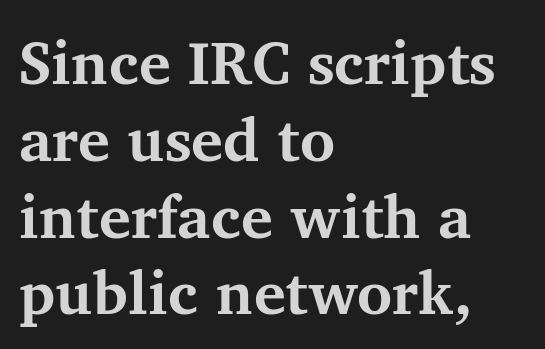
Beneath every word, the page is bare. Compared with typical body copy, the letter spacing here is the same. The block of text has a typical density, with ordinary space between rows. Quick note: not italic, upright.
